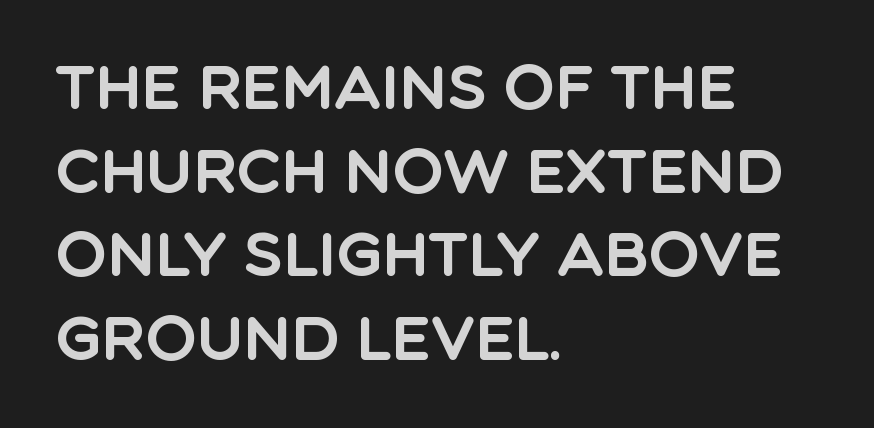
Q: Is the text italic (slanted)? A: No, it is upright.
Q: Is the typeface a serif or a sans-serif typeface? A: Sans-serif.
Q: Is the text underlined? A: No.
Q: How is the paragraph aligned? A: Left-aligned.
Q: Is the spacing between letters normal or unusually wide? A: Normal.
Q: Is the spacing between lines tight, normal or loose? A: Normal.
Q: Width (condensed, normal, or wide)? A: Normal.
Q: x-height? A: Large.
Q: Monospaced? A: No.
